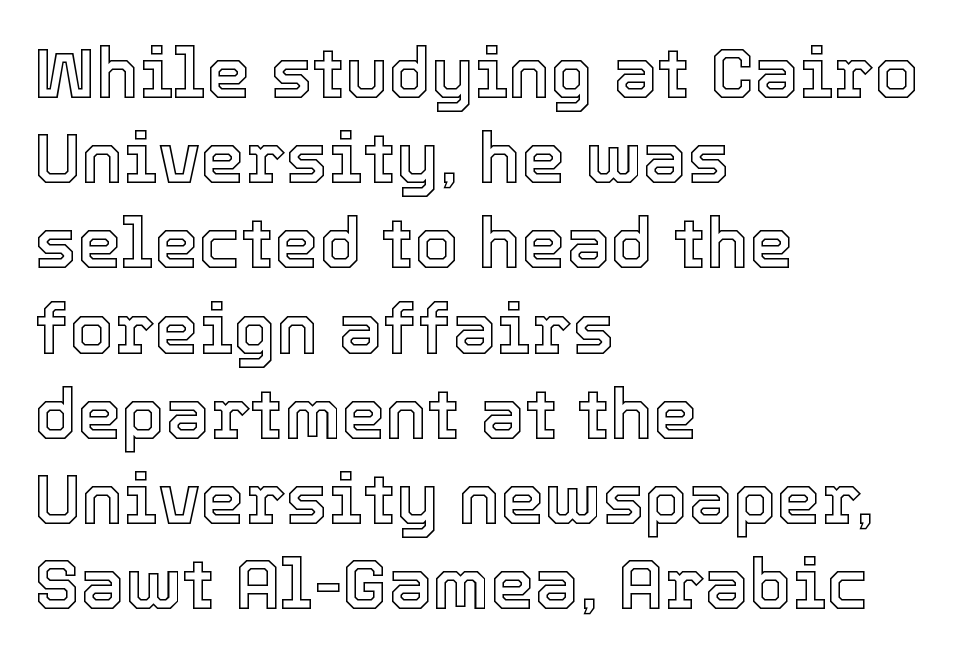
The image shows 71 px text type, upright; set left-aligned, line spacing 1.2x, normal letter spacing, not underlined; a medium x-height.
